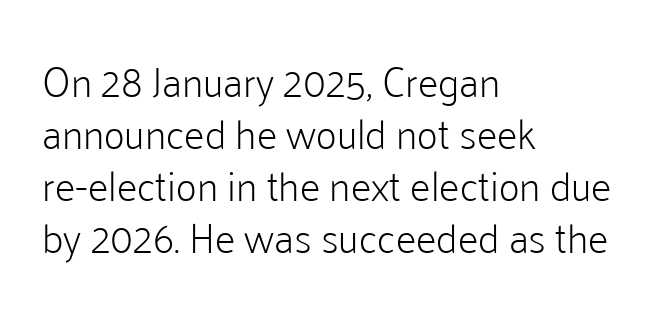
The image shows 41 px light sans-serif type, upright; set left-aligned, normal line spacing (1.27x), normal letter spacing, not underlined; low stroke contrast and a medium x-height.
